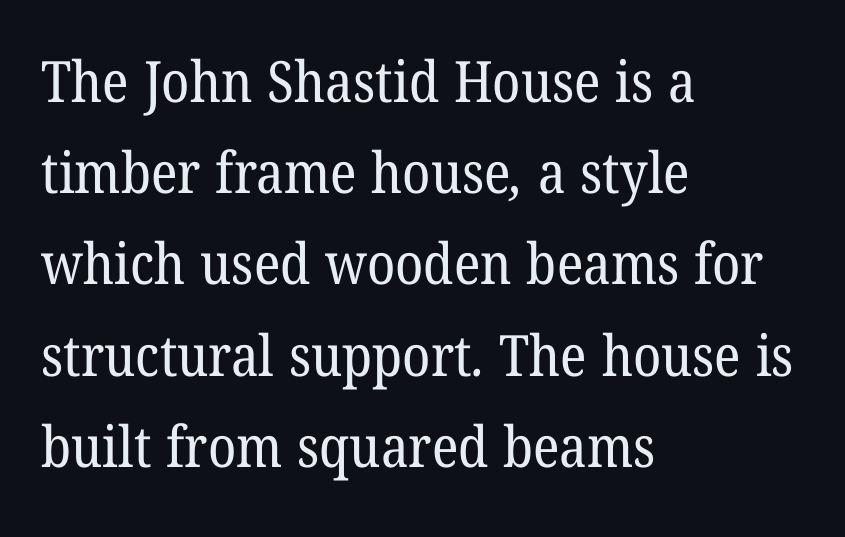
The image shows 57 px regular-weight serif type; set left-aligned, normal line spacing (1.6x), normal letter spacing, not underlined; low stroke contrast and a medium x-height.
